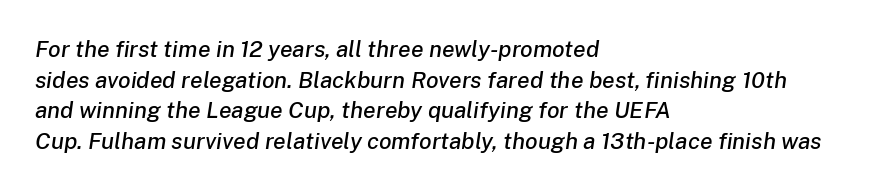
{"italic": "yes", "lean": "right", "slant_degrees": 8, "underline": "no", "align": "left", "line_spacing": "normal", "line_spacing_ratio": 1.33, "letter_spacing": "normal", "letter_spacing_em": 0.0, "glyph_px": 23}
